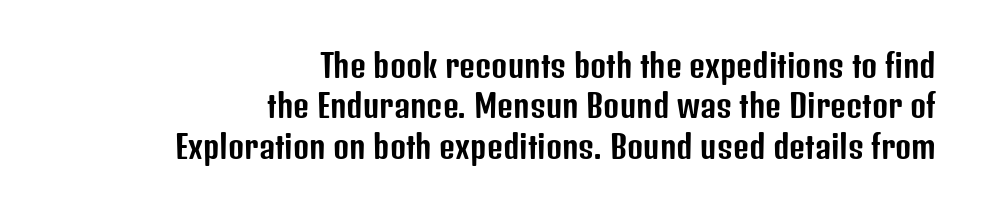
Q: Is the text italic (slanted)? A: No, it is upright.
Q: Is the typeface a serif or a sans-serif typeface? A: Sans-serif.
Q: Is the text underlined? A: No.
Q: How is the paragraph aligned? A: Right-aligned.
Q: Is the spacing between letters normal or unusually wide? A: Normal.
Q: Is the spacing between lines tight, normal or loose? A: Normal.
Q: Width (condensed, normal, or wide)? A: Condensed.
Q: Stroke contrast? A: Low.
Q: x-height? A: Medium.
Q: Monospaced? A: No.
